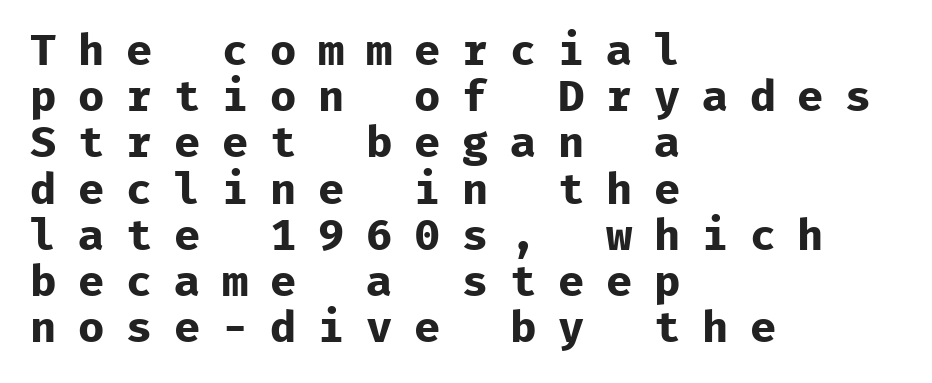
{"serif": "no", "italic": "no", "bold": "yes", "weight": "bold", "width": "normal", "stroke_contrast": "low", "x_height": "medium", "monospaced": "yes", "underline": "no", "align": "left", "line_spacing": "tight", "line_spacing_ratio": 1.05, "letter_spacing": "wide", "letter_spacing_em": 0.49, "glyph_px": 44}
